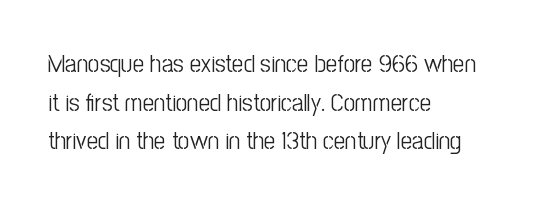
Notice how descenders clear the ascenders below comfortably — that's standard leading. Posture: vertical. Letter spacing: default. This rendering uses left alignment, leaving the right contour irregular.
